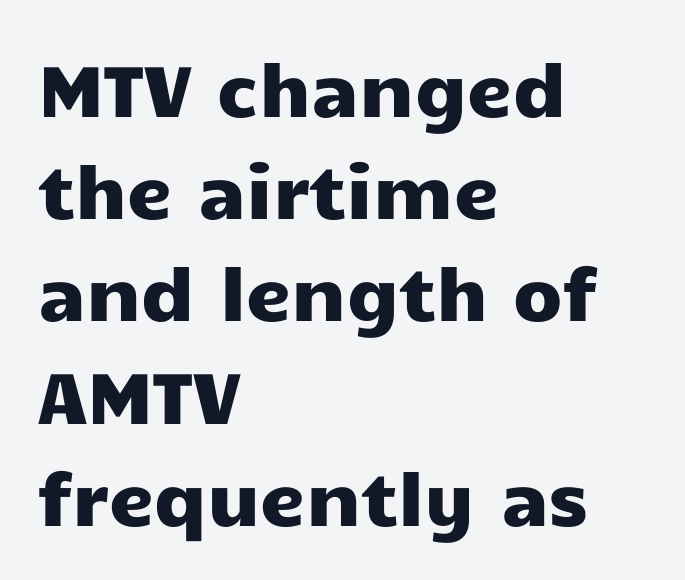
{"serif": "no", "italic": "no", "width": "wide", "stroke_contrast": "low", "x_height": "medium", "monospaced": "no", "underline": "no", "align": "left", "line_spacing": "normal", "line_spacing_ratio": 1.42, "letter_spacing": "normal", "letter_spacing_em": 0.0, "glyph_px": 72}
